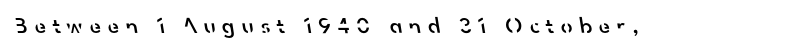
{"bold": "semi", "underline": "no", "letter_spacing": "wide", "letter_spacing_em": 0.3, "glyph_px": 23}
